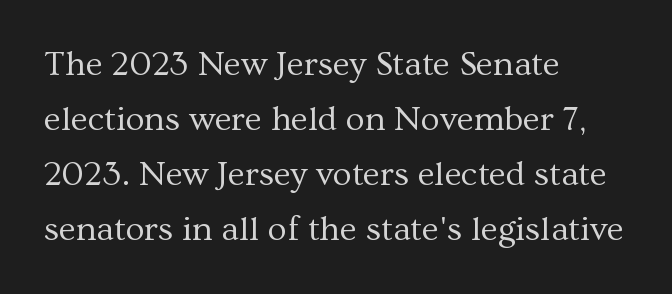
The words here are not underlined. You could not count columns in this text — the font is proportionally spaced. You could call the tracking neutral — neither tight nor loose. The typesetter chose a ragged-right arrangement here.
